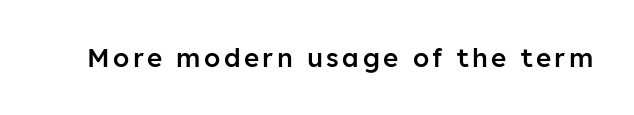
The image shows 26 px text type, upright; set not underlined.
